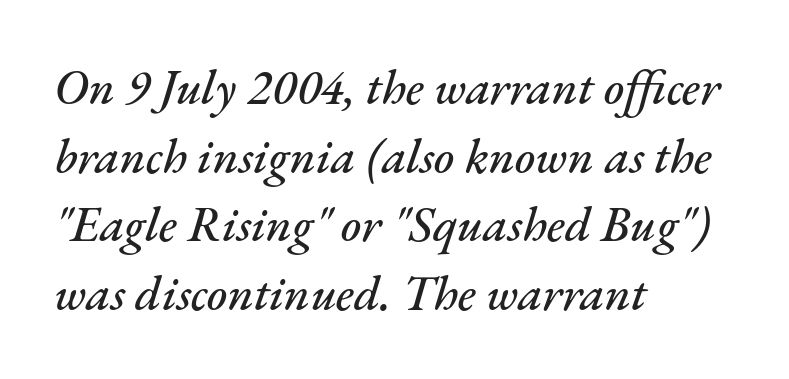
What's the leading like? Ordinary, nothing unusual. You can tell it's italic because the verticals aren't actually vertical. Does extra space separate the letters? No, they use regular spacing. Each letter keeps its own natural width here, so spacing adapts to shape.
